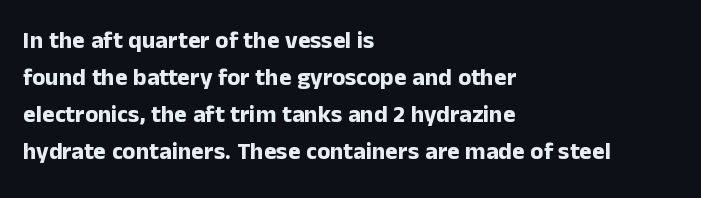
Q: Is the text bold? A: Yes.
Q: Is the text italic (slanted)? A: No, it is upright.
Q: Is the text underlined? A: No.
Q: How is the paragraph aligned? A: Left-aligned.
Q: Is the spacing between letters normal or unusually wide? A: Normal.
Q: Is the spacing between lines tight, normal or loose? A: Normal.
